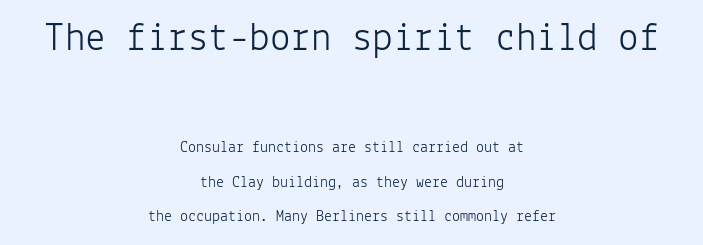
{"serif": "no", "italic": "no", "bold": "no", "weight": "light", "width": "normal", "stroke_contrast": "low", "x_height": "medium", "monospaced": "yes", "underline": "no", "align": "center", "line_spacing": "loose", "line_spacing_ratio": 2.16, "letter_spacing": "normal", "letter_spacing_em": 0.0, "larger_block": "first", "size_ratio": 2.56, "glyph_px": 41}
